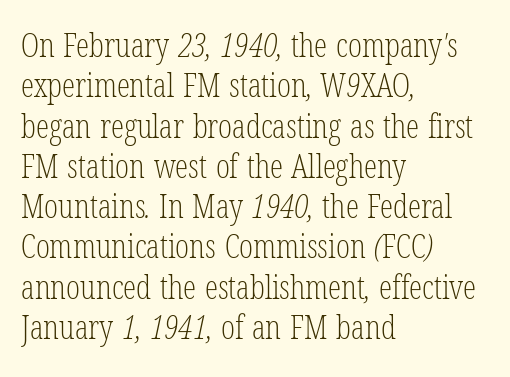
This is not heavy type; no bold has been used. This is serif lettering, the kind often seen in printed books. Layout note: lines flush left. Looks like regular typesetting: each glyph gets only the width it needs.
